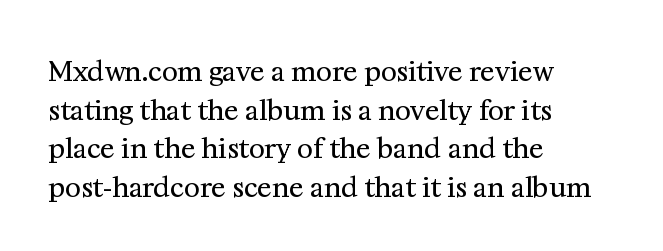
{"italic": "no", "bold": "no", "underline": "no", "align": "left", "line_spacing": "normal", "line_spacing_ratio": 1.43, "letter_spacing": "normal", "letter_spacing_em": 0.0, "glyph_px": 27}
